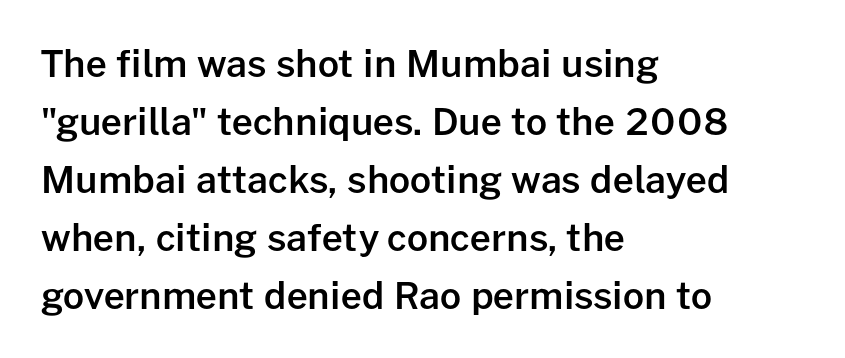
{"serif": "no", "italic": "no", "bold": "semi", "weight": "semibold", "width": "normal", "stroke_contrast": "low", "x_height": "medium", "monospaced": "no", "underline": "no", "align": "left", "line_spacing": "normal", "line_spacing_ratio": 1.57, "letter_spacing": "normal", "letter_spacing_em": 0.0, "glyph_px": 37}
